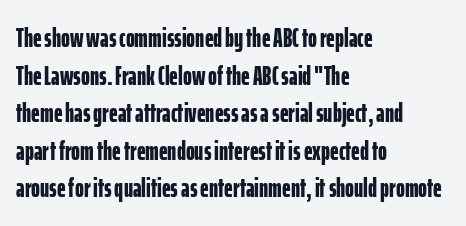
The image shows 27 px bold type, upright; set left-aligned, normal line spacing (1.39x), normal letter spacing, not underlined.
